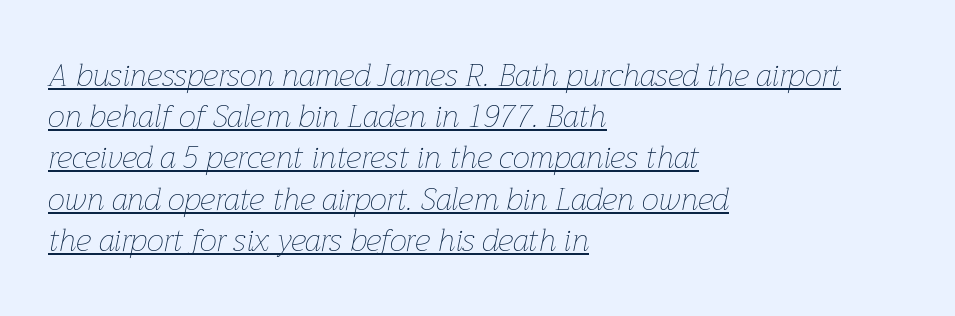
{"italic": "yes", "lean": "right", "slant_degrees": 12, "bold": "no", "weight": "thin", "width": "normal", "stroke_contrast": "low", "x_height": "medium", "monospaced": "no", "underline": "yes", "align": "left", "line_spacing": "normal", "line_spacing_ratio": 1.33, "letter_spacing": "normal", "letter_spacing_em": 0.0, "glyph_px": 31}
